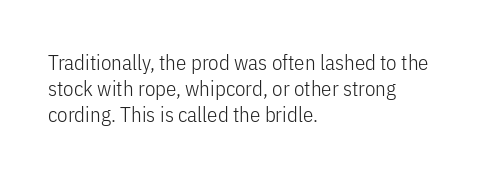
{"italic": "no", "bold": "no", "underline": "no", "align": "left", "line_spacing_ratio": 1.24, "letter_spacing": "normal", "letter_spacing_em": 0.0, "glyph_px": 21}
